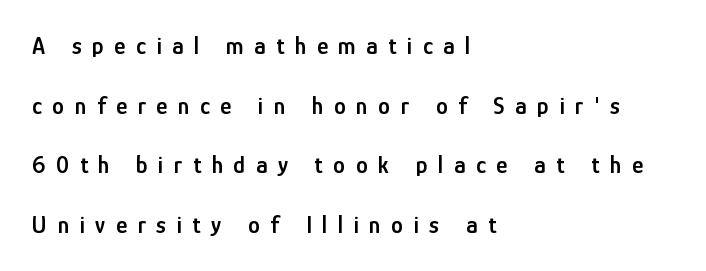
The image shows 24 px text type, upright; set left-aligned, loose line spacing (2.48x), unusually wide letter spacing (+0.44 em), not underlined.
